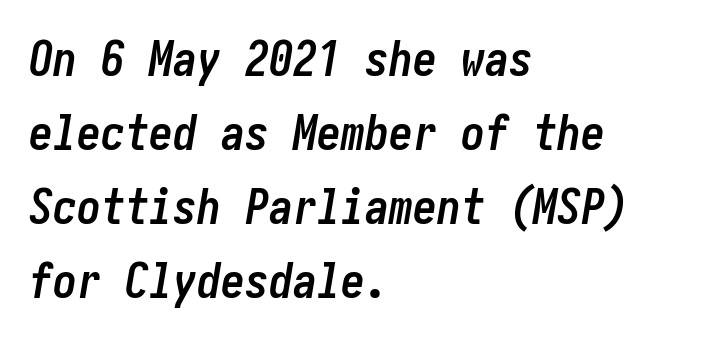
{"italic": "yes", "lean": "right", "slant_degrees": 10, "bold": "yes", "weight": "semibold", "width": "condensed", "stroke_contrast": "low", "x_height": "medium", "underline": "no", "align": "left", "line_spacing": "normal", "line_spacing_ratio": 1.54, "letter_spacing": "normal", "letter_spacing_em": 0.0, "glyph_px": 48}
